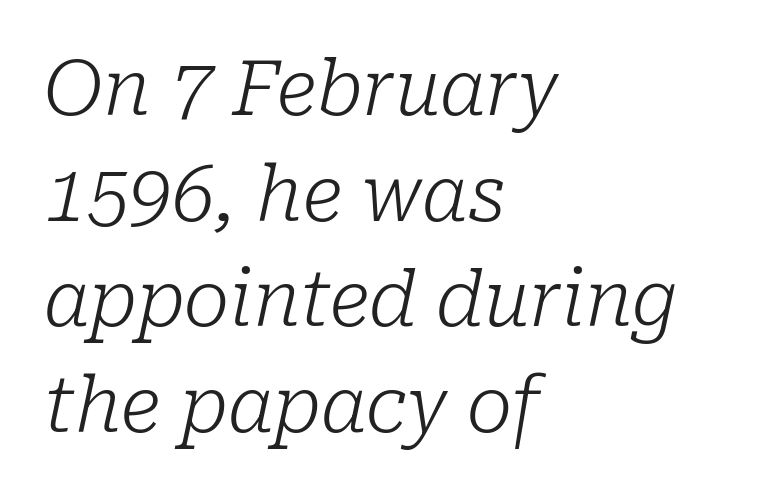
Q: Is the text bold? A: No.
Q: Is the text italic (slanted)? A: Yes, it leans right by about 10 degrees.
Q: Is the typeface a serif or a sans-serif typeface? A: Serif.
Q: Is the text underlined? A: No.
Q: How is the paragraph aligned? A: Left-aligned.
Q: Is the spacing between letters normal or unusually wide? A: Normal.
Q: Is the spacing between lines tight, normal or loose? A: Normal.
Q: Width (condensed, normal, or wide)? A: Normal.
Q: Stroke contrast? A: Low.
Q: x-height? A: Medium.
Q: Monospaced? A: No.
